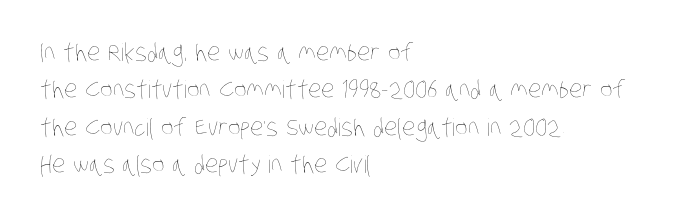
No letter is thick-stroked: the sample isn't bold. Descenders hang freely into open space. Leading: standard. Short note: letters normally spaced.
